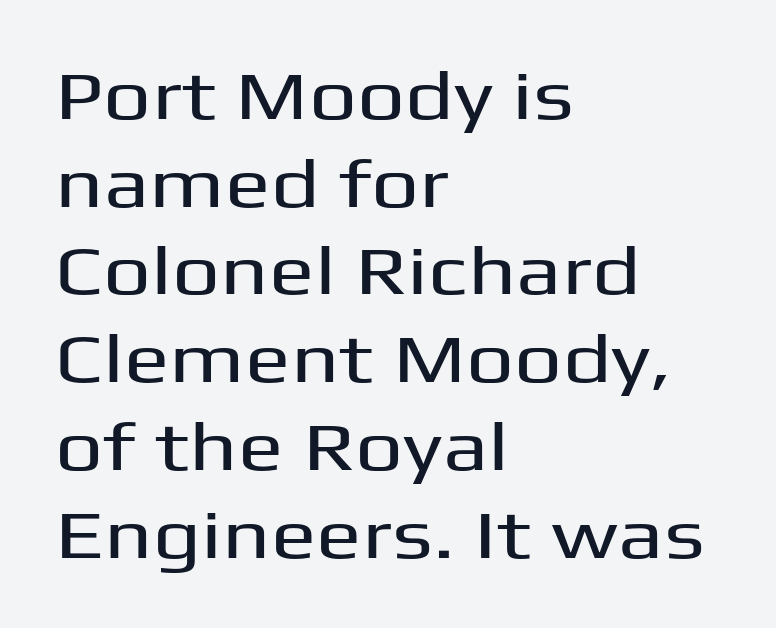
These lines are set flush left with a ragged right edge. Vertical strokes here are truly vertical. Nothing sits at the stroke ends, so this counts as sans-serif. Students, note that the glyphs here touch the page at normal intervals. Check under the words: just untouched page. Baseline-to-baseline distance is the conventional proportion of letter height.
